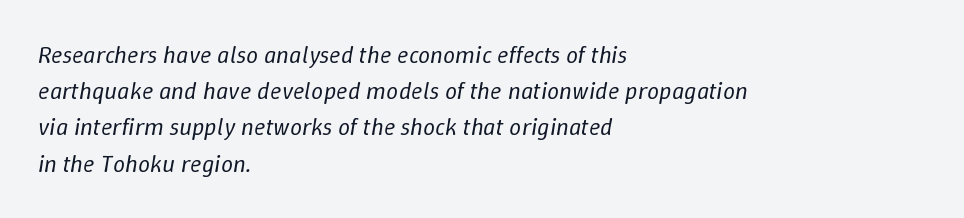
The image shows 24 px text type, italic (leaning right); set left-aligned, normal line spacing (1.51x), normal letter spacing, not underlined.
